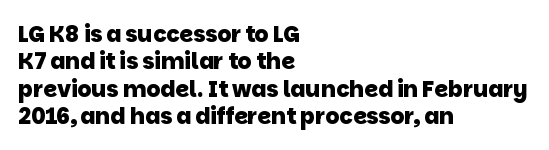
Does extra space separate the letters? No, they use regular spacing. Stroke thickness is high; the sample reads as a true bold. The paragraph shown leans on its left margin. This rendering features lettering with no underline.
